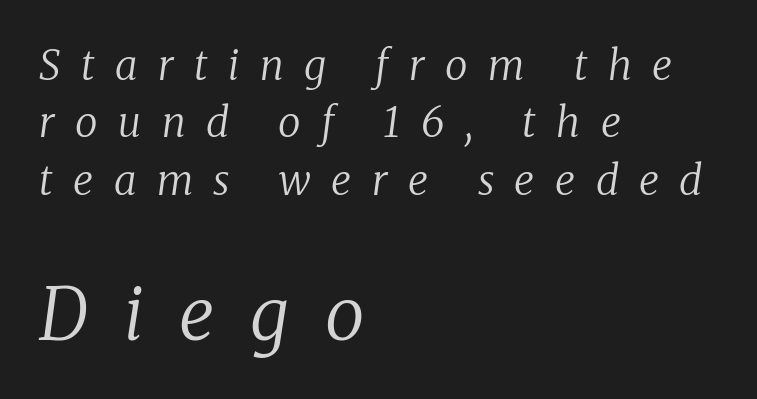
Q: Is the text bold? A: No.
Q: Is the text italic (slanted)? A: Yes, it leans right by about 8 degrees.
Q: Is the typeface a serif or a sans-serif typeface? A: Serif.
Q: Is the text underlined? A: No.
Q: How is the paragraph aligned? A: Left-aligned.
Q: Is the spacing between letters normal or unusually wide? A: Unusually wide.
Q: Is the spacing between lines tight, normal or loose? A: Normal.
Q: Which block of text is set in a larger size, the first (top) or the second (bottom)? A: The second (bottom) one.
Q: Width (condensed, normal, or wide)? A: Normal.
Q: Stroke contrast? A: Low.
Q: x-height? A: Medium.
Q: Monospaced? A: No.
